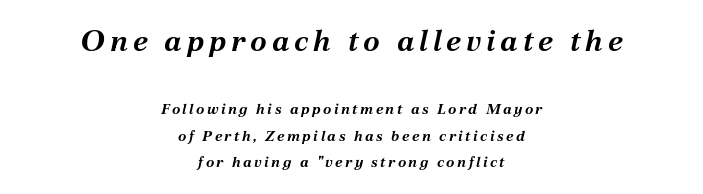
Q: Is the text bold? A: Yes.
Q: Is the text italic (slanted)? A: Yes, it leans right by about 12 degrees.
Q: Is the text underlined? A: No.
Q: How is the paragraph aligned? A: Centered.
Q: Which block of text is set in a larger size, the first (top) or the second (bottom)? A: The first (top) one.
Q: Width (condensed, normal, or wide)? A: Normal.
Q: Stroke contrast? A: Medium.
Q: x-height? A: Medium.
Q: Monospaced? A: No.
